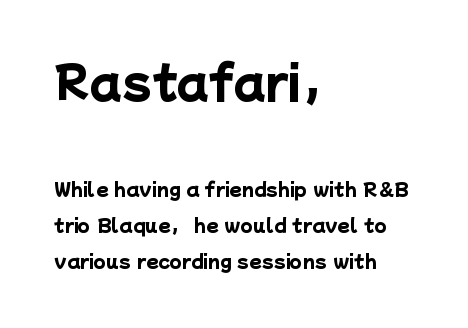
Q: Is the text bold? A: Yes.
Q: Is the typeface a serif or a sans-serif typeface? A: Sans-serif.
Q: Is the text underlined? A: No.
Q: How is the paragraph aligned? A: Left-aligned.
Q: Is the spacing between letters normal or unusually wide? A: Normal.
Q: Is the spacing between lines tight, normal or loose? A: Loose.
Q: Which block of text is set in a larger size, the first (top) or the second (bottom)? A: The first (top) one.
Q: Width (condensed, normal, or wide)? A: Normal.
Q: Stroke contrast? A: Low.
Q: x-height? A: Medium.
Q: Monospaced? A: No.
